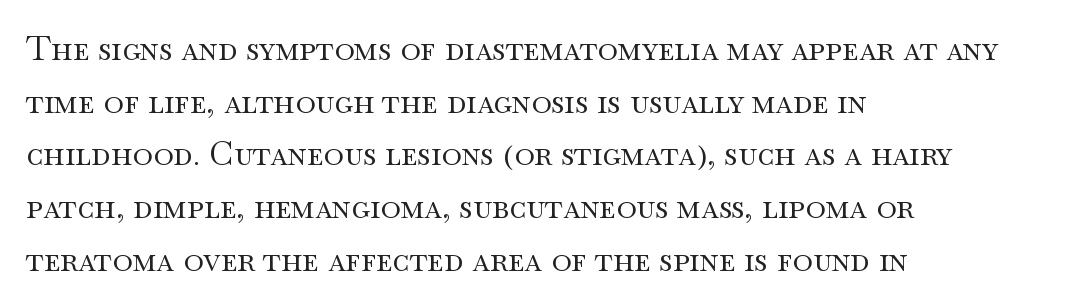
{"serif": "yes", "italic": "no", "bold": "no", "weight": "regular", "width": "wide", "stroke_contrast": "medium", "x_height": "small", "monospaced": "no", "underline": "no", "align": "left", "line_spacing": "normal", "line_spacing_ratio": 1.55, "letter_spacing": "normal", "letter_spacing_em": 0.0, "glyph_px": 34}
